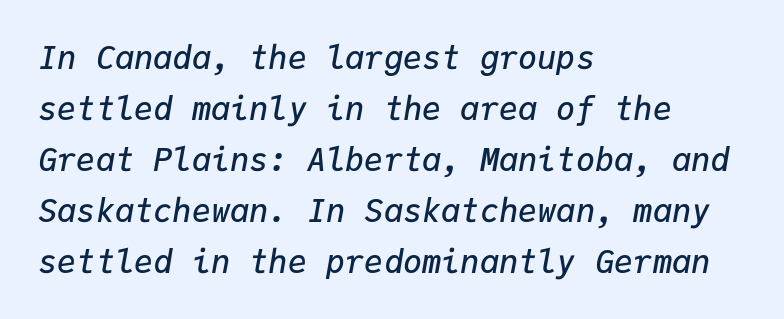
{"italic": "yes", "lean": "right", "slant_degrees": 9, "bold": "semi", "weight": "semibold", "width": "normal", "stroke_contrast": "low", "x_height": "medium", "monospaced": "yes", "underline": "no", "align": "left", "line_spacing": "normal", "line_spacing_ratio": 1.59, "letter_spacing": "normal", "letter_spacing_em": 0.0, "glyph_px": 32}
